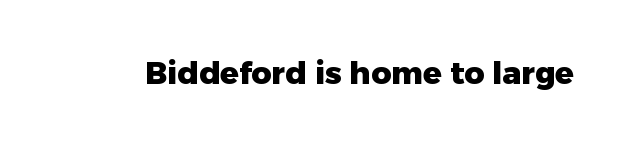
Think of a printed novel: that variable character pitch is what you see here. A roman cut, with each character standing at attention. The designer went with a sans here, leaving each stem footless. Anything drawn beneath the words? Only blank space. Characters follow at the spacing the type designer built in. The passage shown is emphatically bold.
